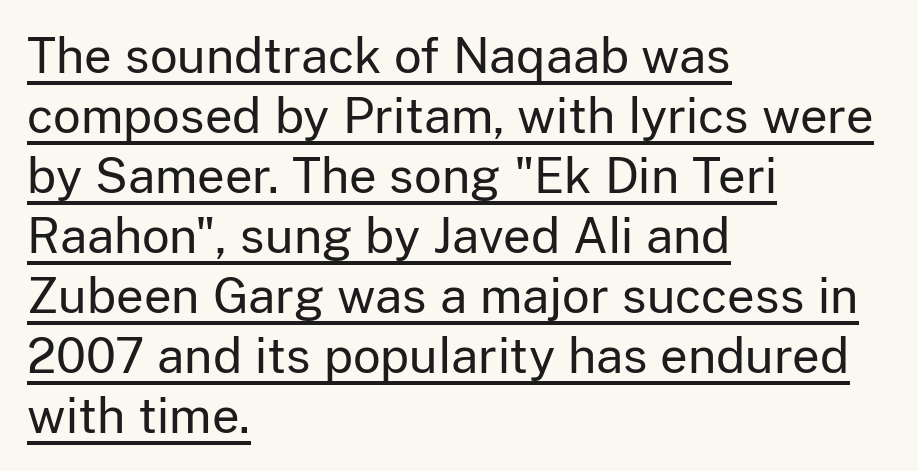
{"serif": "no", "italic": "no", "bold": "no", "weight": "regular", "width": "normal", "stroke_contrast": "low", "x_height": "medium", "monospaced": "no", "underline": "yes", "align": "left", "line_spacing": "normal", "line_spacing_ratio": 1.25, "letter_spacing": "normal", "letter_spacing_em": 0.0, "glyph_px": 48}
